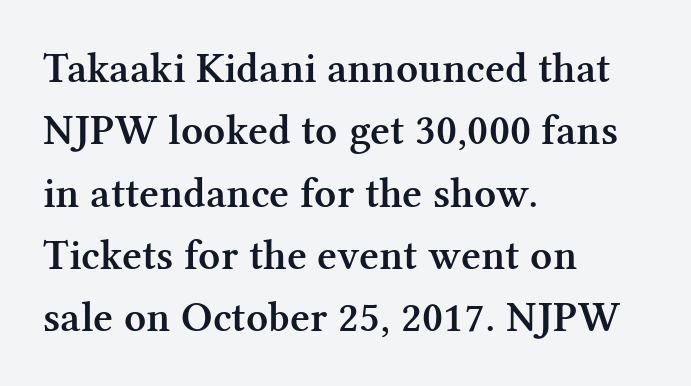
{"serif": "yes", "italic": "no", "bold": "semi", "weight": "semibold", "width": "normal", "stroke_contrast": "medium", "x_height": "medium", "monospaced": "no", "underline": "no", "align": "left", "line_spacing": "normal", "line_spacing_ratio": 1.45, "letter_spacing": "normal", "letter_spacing_em": 0.0, "glyph_px": 43}
